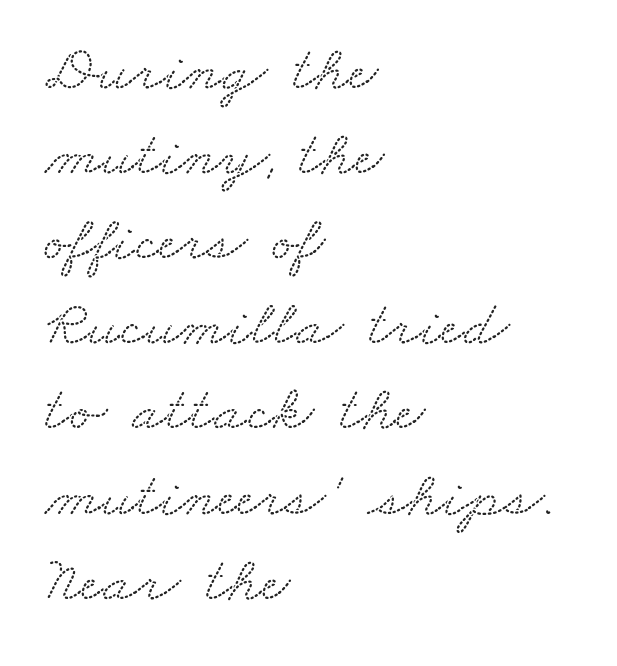
{"serif": "yes", "width": "wide", "stroke_contrast": "low", "x_height": "small", "monospaced": "no", "underline": "no", "align": "left", "line_spacing": "normal", "line_spacing_ratio": 1.33, "letter_spacing": "normal", "letter_spacing_em": 0.0, "glyph_px": 64}
